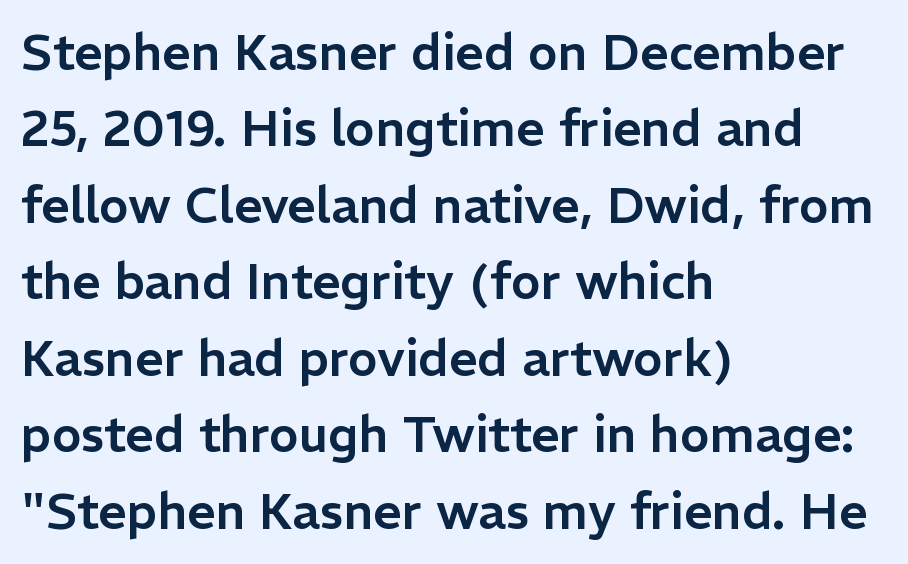
Q: Is the text italic (slanted)? A: No, it is upright.
Q: Is the typeface a serif or a sans-serif typeface? A: Sans-serif.
Q: Is the text underlined? A: No.
Q: How is the paragraph aligned? A: Left-aligned.
Q: Is the spacing between letters normal or unusually wide? A: Normal.
Q: Is the spacing between lines tight, normal or loose? A: Normal.
Q: Width (condensed, normal, or wide)? A: Normal.
Q: Stroke contrast? A: Low.
Q: x-height? A: Medium.
Q: Monospaced? A: No.
